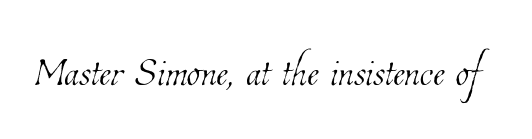
{"bold": "no", "weight": "thin", "width": "condensed", "stroke_contrast": "low", "x_height": "medium", "monospaced": "no", "underline": "no", "letter_spacing": "normal", "letter_spacing_em": 0.0, "glyph_px": 55}
